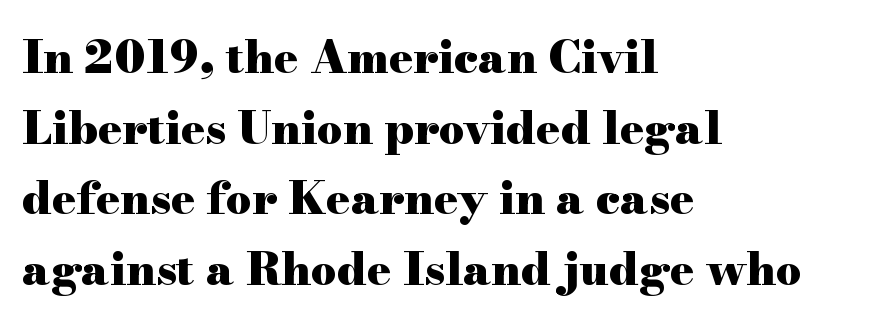
The image shows 45 px heavy, wide serif type, upright; set left-aligned, normal line spacing (1.57x), normal letter spacing, not underlined; high stroke contrast and a small x-height.
